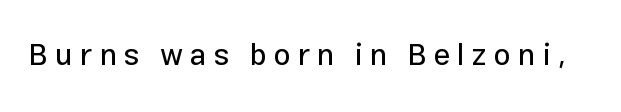
Q: Is the text italic (slanted)? A: No, it is upright.
Q: Is the typeface a serif or a sans-serif typeface? A: Sans-serif.
Q: Is the text underlined? A: No.
Q: Is the spacing between letters normal or unusually wide? A: Unusually wide.
Q: Width (condensed, normal, or wide)? A: Normal.
Q: Stroke contrast? A: Low.
Q: x-height? A: Medium.
Q: Monospaced? A: No.
